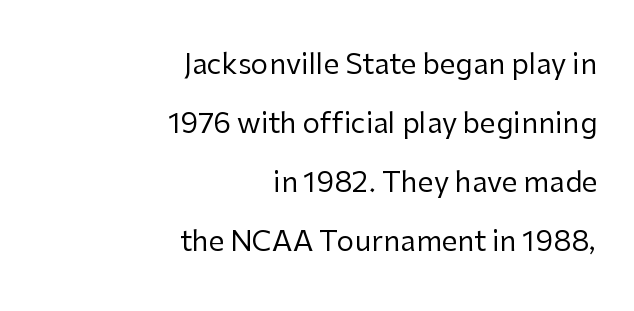
The lines are spread far apart with generous leading. The font is comparable to plain body text, perhaps lighter. In terms of letterform style, serifs are entirely absent. Teacher's note: observe the even right margin — that is flush-right alignment. Descenders are the only things crossing below the line. The letters stand upright; this is a roman face.
